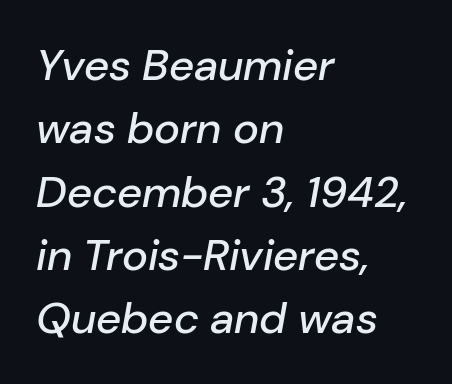
{"italic": "yes", "lean": "right", "slant_degrees": 10, "width": "normal", "stroke_contrast": "low", "x_height": "medium", "monospaced": "no", "underline": "no", "align": "left", "line_spacing": "normal", "line_spacing_ratio": 1.44, "letter_spacing": "normal", "letter_spacing_em": 0.0, "glyph_px": 44}
